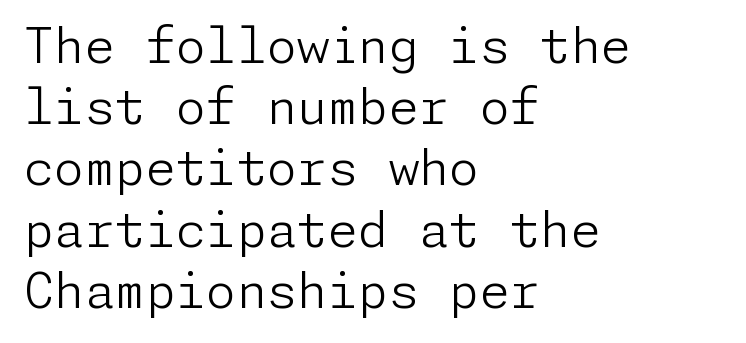
The image shows 49 px light sans-serif type, upright; set left-aligned, normal line spacing (1.25x), normal letter spacing, not underlined; low stroke contrast and a medium x-height.
